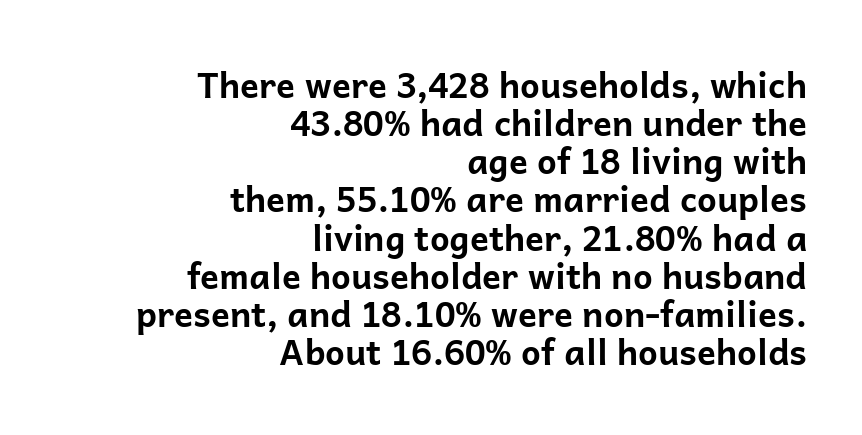
{"serif": "no", "italic": "no", "bold": "yes", "weight": "bold", "width": "normal", "stroke_contrast": "low", "x_height": "medium", "monospaced": "no", "underline": "no", "align": "right", "line_spacing": "tight", "line_spacing_ratio": 1.09, "letter_spacing": "normal", "letter_spacing_em": 0.0, "glyph_px": 35}
